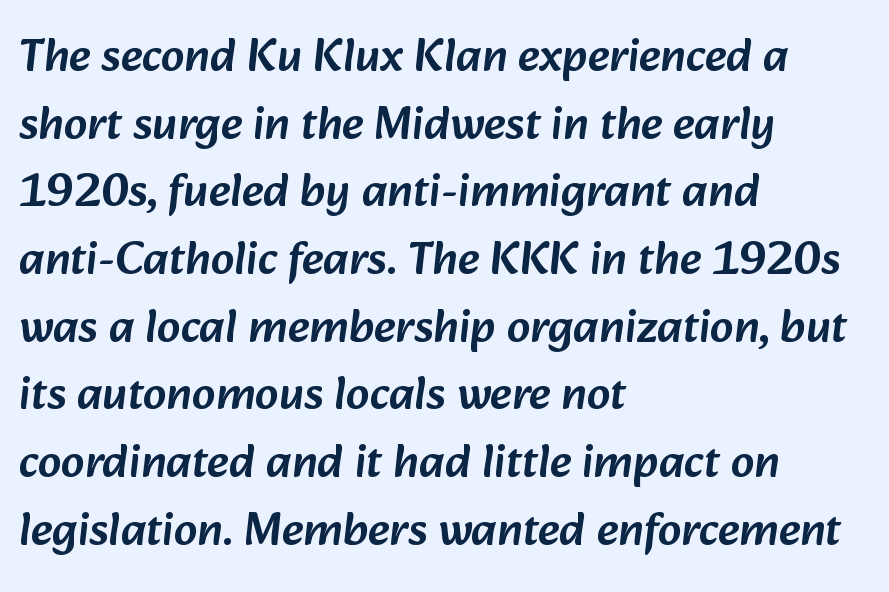
Q: Is the typeface a serif or a sans-serif typeface? A: Sans-serif.
Q: Is the text underlined? A: No.
Q: How is the paragraph aligned? A: Left-aligned.
Q: Is the spacing between letters normal or unusually wide? A: Normal.
Q: Is the spacing between lines tight, normal or loose? A: Normal.
Q: Width (condensed, normal, or wide)? A: Normal.
Q: Stroke contrast? A: Low.
Q: x-height? A: Medium.
Q: Monospaced? A: No.
